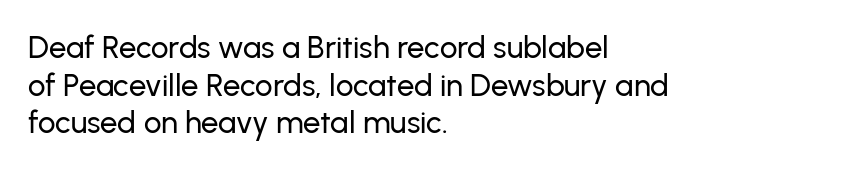
The image shows 31 px sans-serif type, upright; set left-aligned, line spacing 1.21x, normal letter spacing, not underlined; low stroke contrast and a medium x-height.
